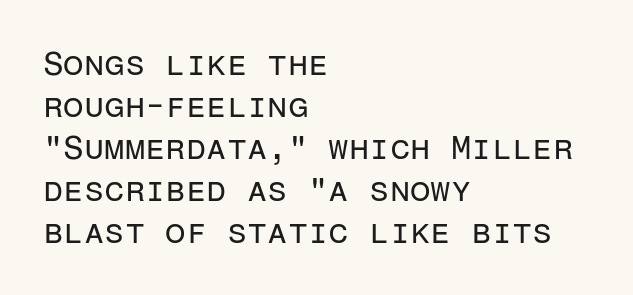
Q: Is the text bold? A: No.
Q: Is the text italic (slanted)? A: No, it is upright.
Q: Is the typeface a serif or a sans-serif typeface? A: Sans-serif.
Q: Is the text underlined? A: No.
Q: How is the paragraph aligned? A: Left-aligned.
Q: Is the spacing between letters normal or unusually wide? A: Normal.
Q: Is the spacing between lines tight, normal or loose? A: Normal.
Q: Width (condensed, normal, or wide)? A: Normal.
Q: Stroke contrast? A: Low.
Q: x-height? A: Medium.
Q: Monospaced? A: Yes.
